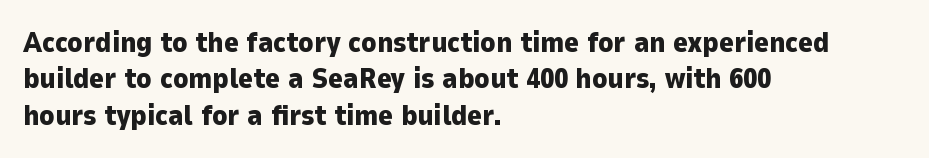
{"serif": "no", "italic": "no", "bold": "yes", "weight": "heavy", "width": "normal", "stroke_contrast": "low", "x_height": "medium", "monospaced": "no", "underline": "no", "align": "left", "line_spacing": "normal", "line_spacing_ratio": 1.3, "letter_spacing": "normal", "letter_spacing_em": 0.0, "glyph_px": 28}
